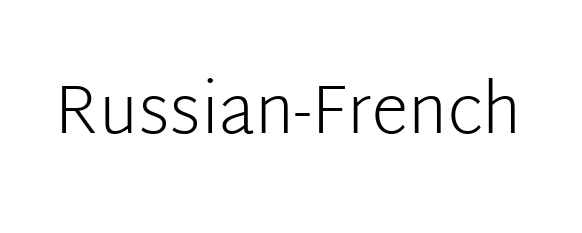
What stands out about the letter spacing? Nothing — it is the standard amount. You could not count columns in this text — the font is proportionally spaced. Stroke thickness stays within the range of a standard reading face or lighter. Unlike italic type, these characters show no tilt at all. This rendering features lettering with no underline. I'd call this a sans setting — the letters go barefoot.
